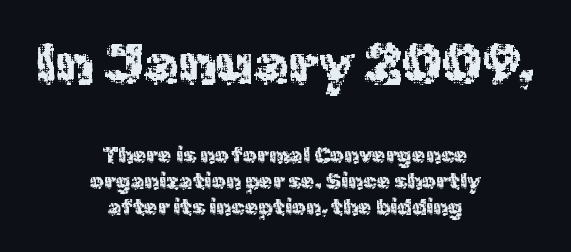
{"serif": "no", "italic": "no", "width": "normal", "x_height": "medium", "monospaced": "no", "underline": "no", "align": "center", "line_spacing_ratio": 1.18, "letter_spacing": "normal", "letter_spacing_em": 0.0, "larger_block": "first", "size_ratio": 2.55, "glyph_px": 56}
